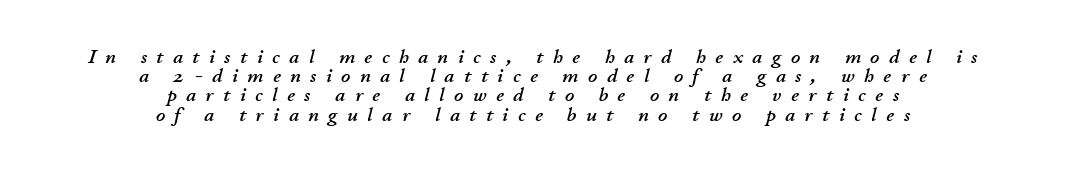
Q: Is the text italic (slanted)? A: Yes, it leans right by about 11 degrees.
Q: Is the text underlined? A: No.
Q: How is the paragraph aligned? A: Centered.
Q: Is the spacing between letters normal or unusually wide? A: Unusually wide.
Q: Is the spacing between lines tight, normal or loose? A: Tight.
